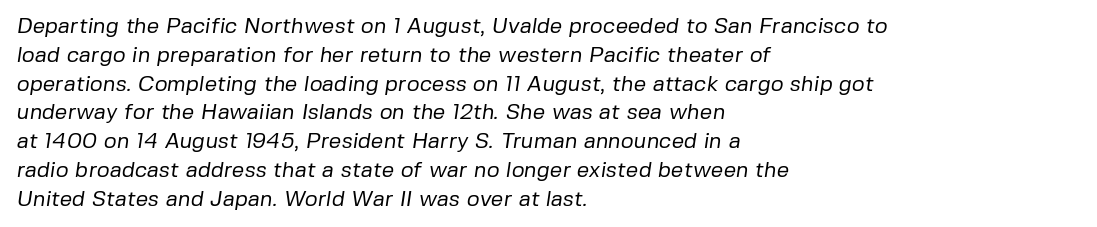
Normally led — the rows are evenly, conventionally spaced. Standard letterfit; no display-style spreading of the glyphs. Underline: absent. Short and long lines alike share a common starting point at left.
